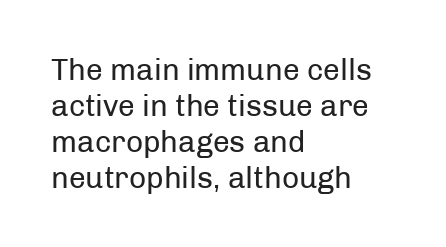
{"serif": "no", "italic": "no", "bold": "no", "weight": "regular", "width": "normal", "stroke_contrast": "low", "x_height": "medium", "monospaced": "no", "underline": "no", "align": "left", "line_spacing_ratio": 1.2, "letter_spacing": "normal", "letter_spacing_em": 0.0, "glyph_px": 30}
